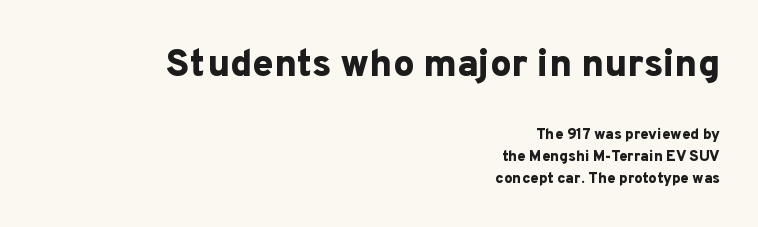
The image shows 38 px bold sans-serif type, upright; set right-aligned, normal line spacing (1.47x), normal letter spacing, not underlined; the first (top) block is 2.53x larger; low stroke contrast and a medium x-height.
